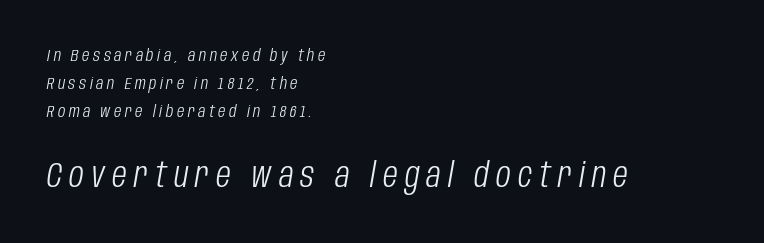
{"italic": "yes", "lean": "right", "slant_degrees": 10, "bold": "no", "weight": "light", "width": "condensed", "stroke_contrast": "low", "x_height": "large", "monospaced": "no", "underline": "no", "align": "left", "line_spacing": "normal", "line_spacing_ratio": 1.66, "letter_spacing": "wide", "letter_spacing_em": 0.21, "larger_block": "second", "size_ratio": 2.0, "glyph_px": 34}
